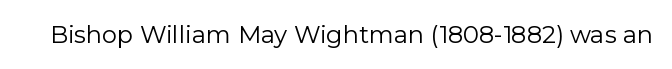
{"italic": "no", "bold": "no", "underline": "no", "letter_spacing": "normal", "letter_spacing_em": 0.0, "glyph_px": 24}
